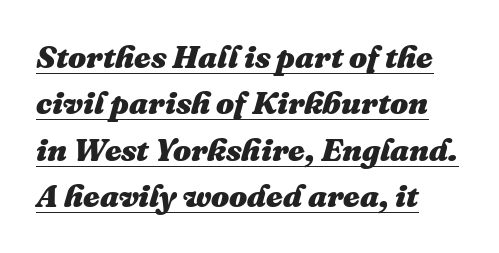
{"italic": "yes", "lean": "right", "slant_degrees": 16, "bold": "yes", "weight": "heavy", "width": "normal", "stroke_contrast": "medium", "x_height": "medium", "monospaced": "no", "underline": "yes", "align": "left", "line_spacing": "normal", "line_spacing_ratio": 1.45, "letter_spacing": "normal", "letter_spacing_em": 0.0, "glyph_px": 32}
